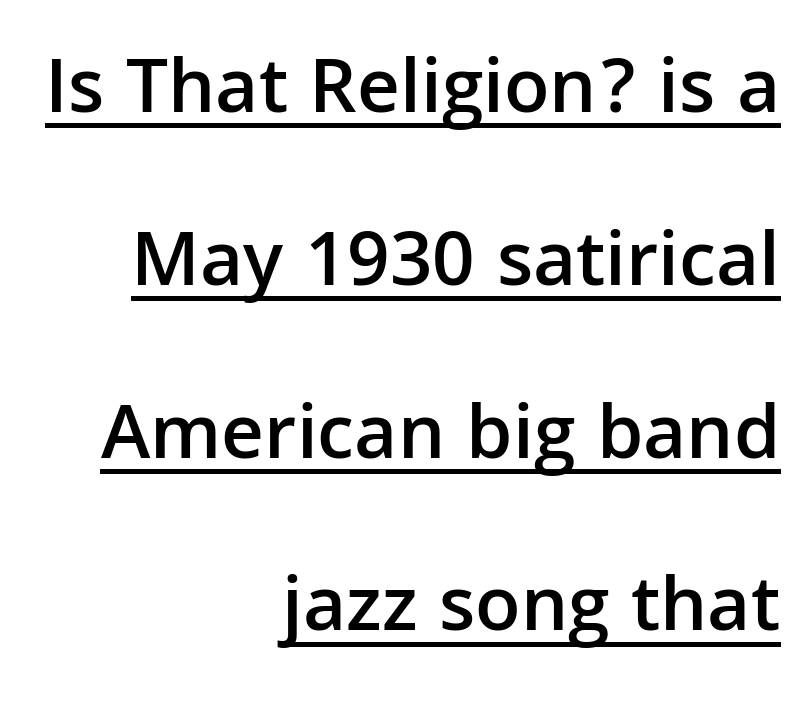
The image shows 80 px semibold sans-serif type, upright; set right-aligned, loose line spacing (2.16x), normal letter spacing, underlined; low stroke contrast and a medium x-height.
